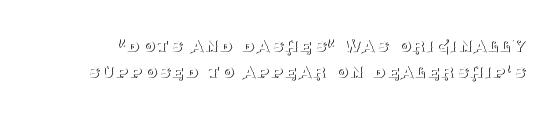
{"italic": "no", "bold": "no", "underline": "no", "line_spacing": "normal", "line_spacing_ratio": 1.3, "glyph_px": 20}
